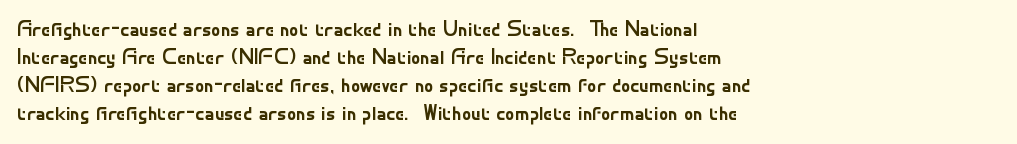
Every stem runs plumb, perpendicular to the baseline. Layout note: lines flush left. Decoration check: the copy has no underline. Short note: letters normally spaced.
